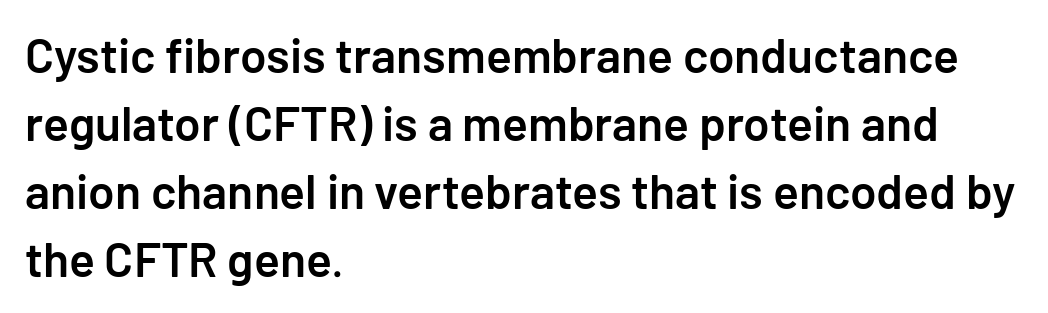
{"serif": "no", "italic": "no", "bold": "semi", "weight": "semibold", "width": "normal", "stroke_contrast": "low", "x_height": "medium", "underline": "no", "align": "left", "line_spacing": "normal", "line_spacing_ratio": 1.42, "letter_spacing": "normal", "letter_spacing_em": 0.0, "glyph_px": 48}
